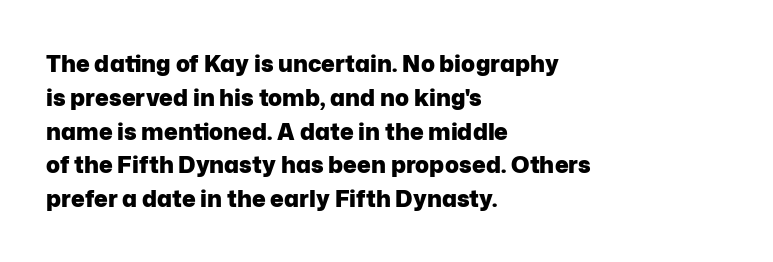
{"italic": "no", "bold": "yes", "underline": "no", "align": "left", "line_spacing": "normal", "line_spacing_ratio": 1.47, "letter_spacing": "normal", "letter_spacing_em": 0.0, "glyph_px": 23}
